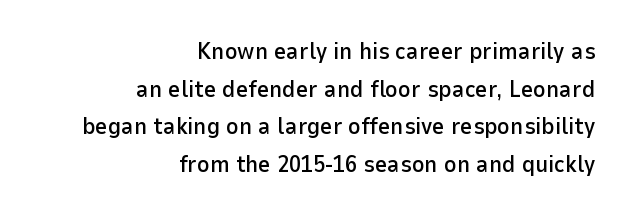
{"italic": "no", "underline": "no", "align": "right", "line_spacing": "normal", "line_spacing_ratio": 1.57, "letter_spacing": "normal", "letter_spacing_em": 0.0, "glyph_px": 24}
